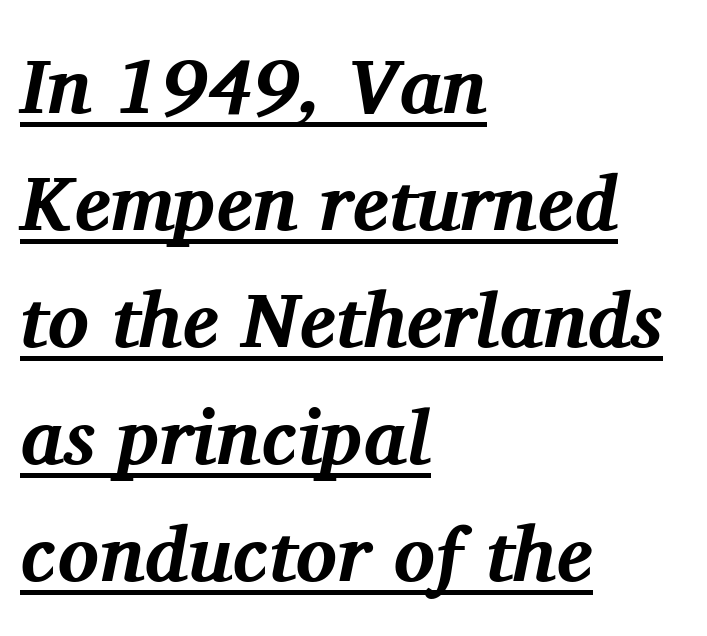
Observe the serifs anchoring each vertical stroke in this sample. Descenders here cross a horizontal rule under the line. The paragraph shown leans on its left margin. The tracking reads as untouched default to a designer's eye. The characters look thick and weighty, a clear bold.
